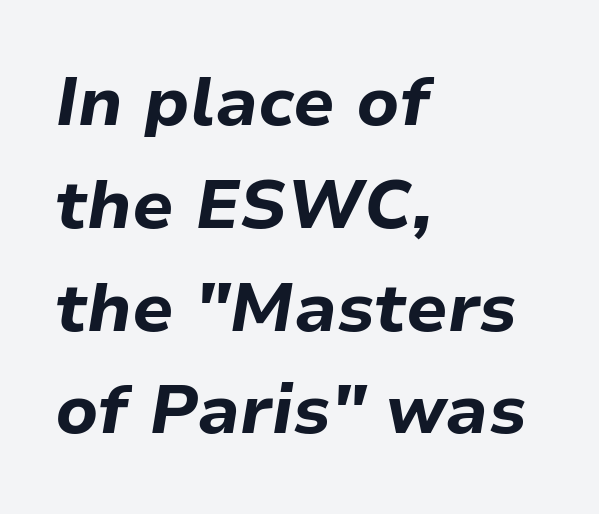
Q: Is the text bold? A: Yes.
Q: Is the text italic (slanted)? A: Yes, it leans right by about 9 degrees.
Q: Is the text underlined? A: No.
Q: How is the paragraph aligned? A: Left-aligned.
Q: Is the spacing between letters normal or unusually wide? A: Normal.
Q: Is the spacing between lines tight, normal or loose? A: Normal.
Q: Width (condensed, normal, or wide)? A: Normal.
Q: Stroke contrast? A: Low.
Q: x-height? A: Medium.
Q: Monospaced? A: No.
